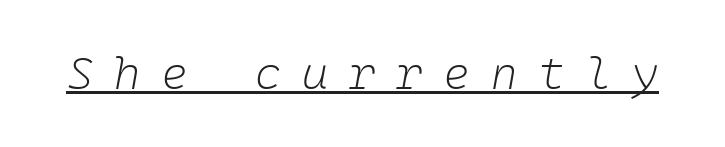
The image shows 45 px light type, italic (leaning right); set unusually wide letter spacing (+0.46 em), underlined; low stroke contrast and a medium x-height.
